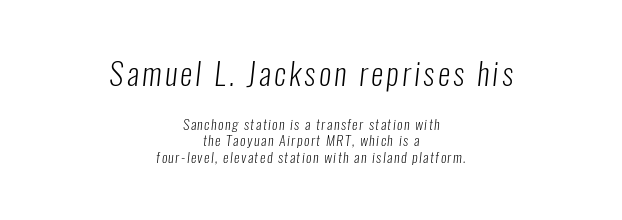
{"serif": "no", "bold": "no", "weight": "light", "width": "condensed", "stroke_contrast": "low", "x_height": "medium", "monospaced": "no", "underline": "no", "align": "center", "line_spacing_ratio": 1.19, "larger_block": "first", "size_ratio": 2.21, "glyph_px": 31}
